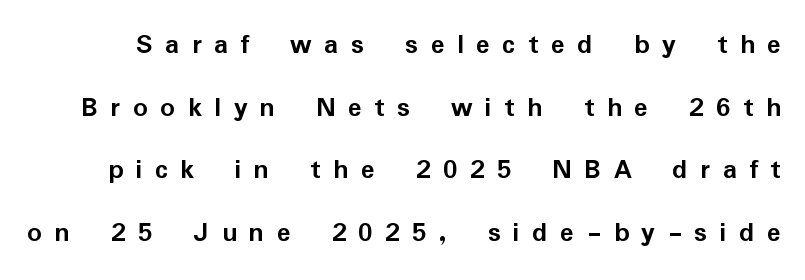
Q: Is the text bold? A: Yes.
Q: Is the text italic (slanted)? A: No, it is upright.
Q: Is the typeface a serif or a sans-serif typeface? A: Sans-serif.
Q: Is the text underlined? A: No.
Q: Is the spacing between letters normal or unusually wide? A: Unusually wide.
Q: Is the spacing between lines tight, normal or loose? A: Loose.
Q: Width (condensed, normal, or wide)? A: Normal.
Q: Stroke contrast? A: Low.
Q: x-height? A: Medium.
Q: Monospaced? A: No.
